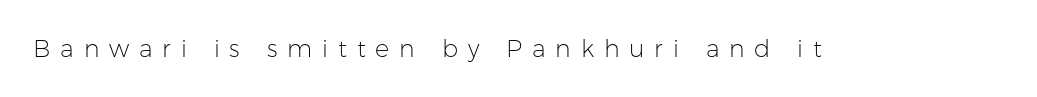
Q: Is the text bold? A: No.
Q: Is the text italic (slanted)? A: No, it is upright.
Q: Is the text underlined? A: No.
Q: Is the spacing between letters normal or unusually wide? A: Unusually wide.
